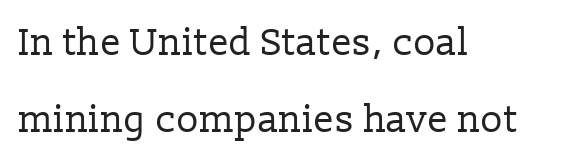
The lines are spread far apart with generous leading. Has an underline been added? It has not. The paragraph shown leans on its left margin. This is serif lettering, the kind often seen in printed books. Think of a printed novel: that variable character pitch is what you see here. The strokes are not fattened; the text isn't bold.
